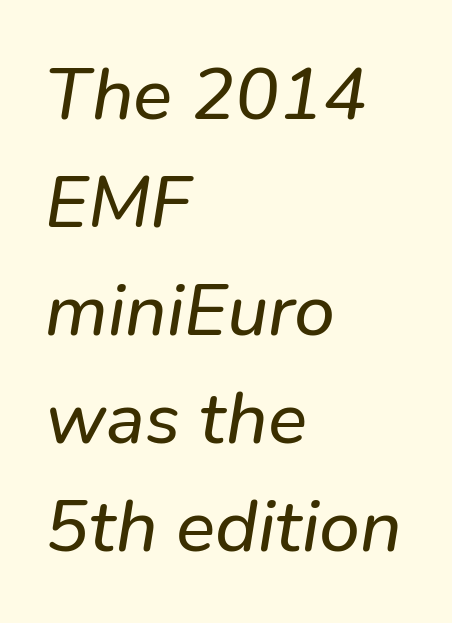
{"serif": "no", "width": "normal", "stroke_contrast": "low", "x_height": "medium", "monospaced": "no", "underline": "no", "align": "left", "line_spacing": "normal", "line_spacing_ratio": 1.48, "letter_spacing": "normal", "letter_spacing_em": 0.0, "glyph_px": 73}
